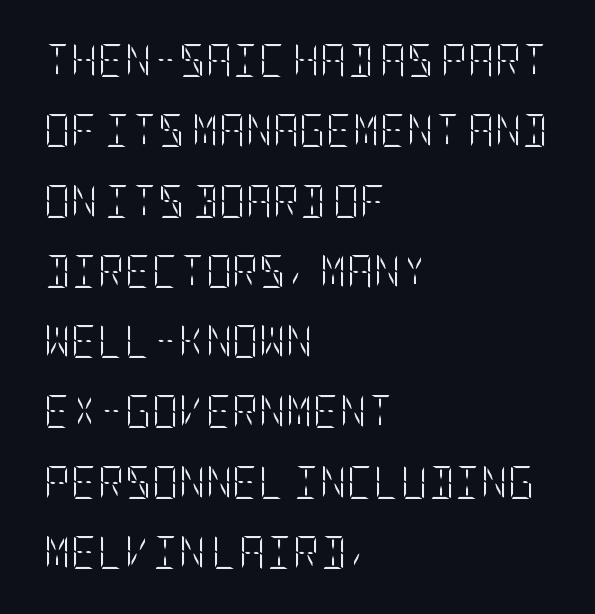
The image shows 33 px light, condensed type, upright; set left-aligned, loose line spacing (2.13x), normal letter spacing, not underlined; low stroke contrast and a large x-height.
